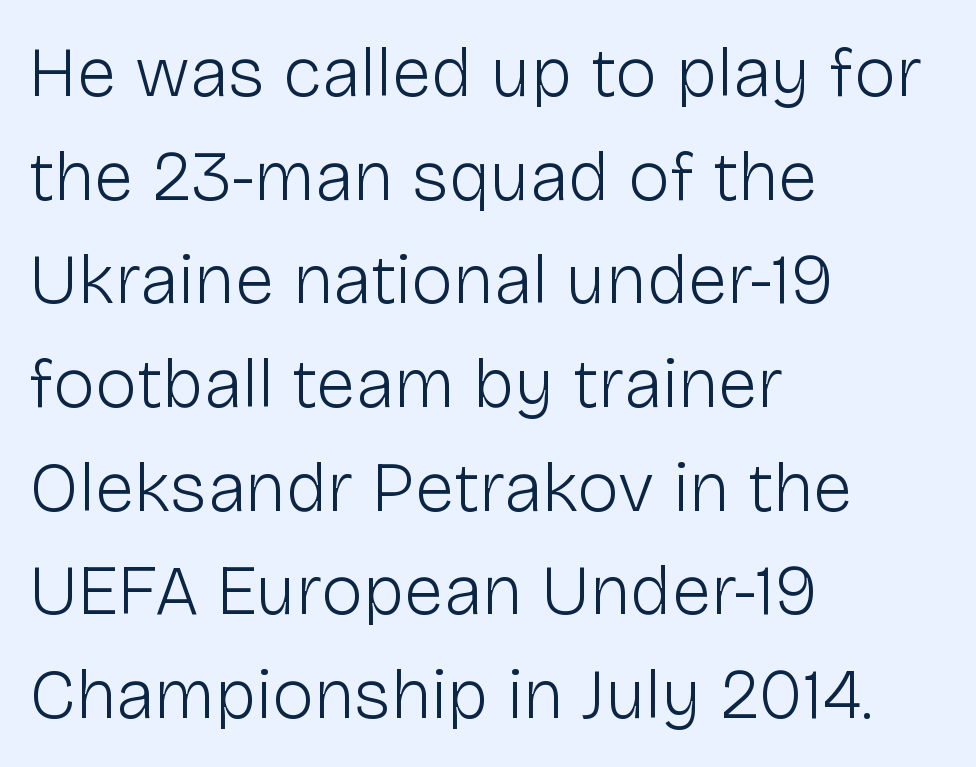
{"serif": "no", "italic": "no", "bold": "no", "weight": "light", "width": "normal", "stroke_contrast": "low", "x_height": "medium", "monospaced": "no", "underline": "no", "align": "left", "line_spacing": "normal", "line_spacing_ratio": 1.46, "letter_spacing": "normal", "letter_spacing_em": 0.0, "glyph_px": 71}
